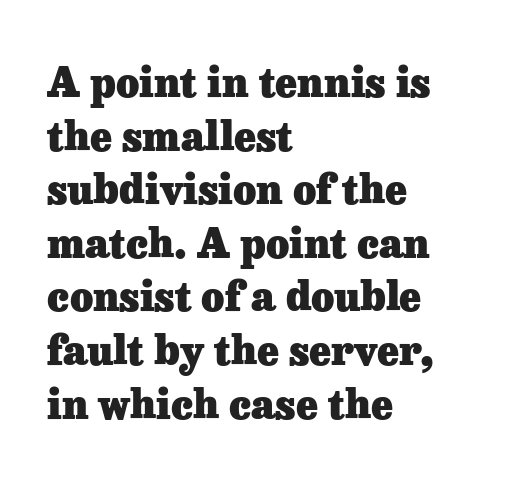
Beneath every word, the page is bare. If you drew a line through each stem, it would be perfectly vertical. The designer left line spacing at the default. Unlike a clean sans, this face finishes its strokes with serifs. Is the letter spacing exaggerated? No — it looks like the ordinary default.
